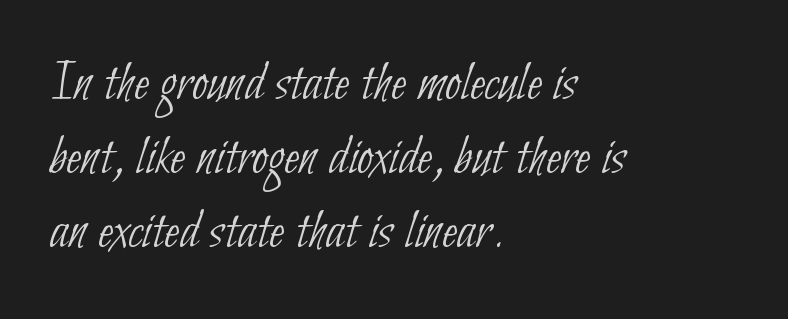
Reading down the column, the eye jumps a familiar distance to each next line. Does extra space separate the letters? No, they use regular spacing. Layout note: lines flush left. Heaviness? Minimal to ordinary, like unemphasized prose.
